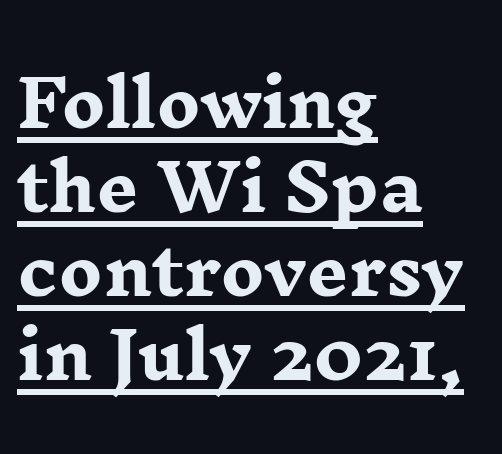
Q: Is the text bold? A: Yes.
Q: Is the text italic (slanted)? A: No, it is upright.
Q: Is the typeface a serif or a sans-serif typeface? A: Serif.
Q: Is the text underlined? A: Yes.
Q: How is the paragraph aligned? A: Left-aligned.
Q: Is the spacing between letters normal or unusually wide? A: Normal.
Q: Is the spacing between lines tight, normal or loose? A: Normal.
Q: Width (condensed, normal, or wide)? A: Wide.
Q: Stroke contrast? A: Low.
Q: x-height? A: Medium.
Q: Monospaced? A: No.
